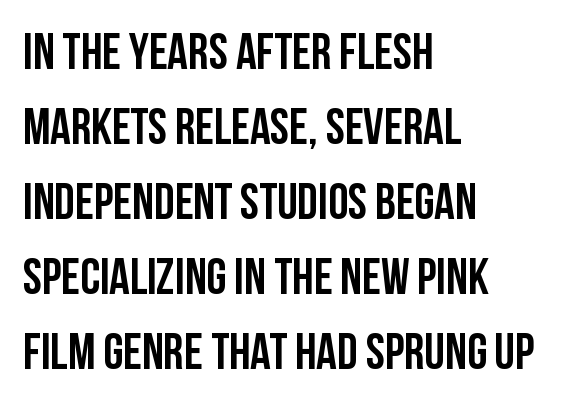
The image shows 51 px semibold, condensed sans-serif type, upright; set left-aligned, normal line spacing (1.47x), normal letter spacing, not underlined; low stroke contrast and a large x-height.
